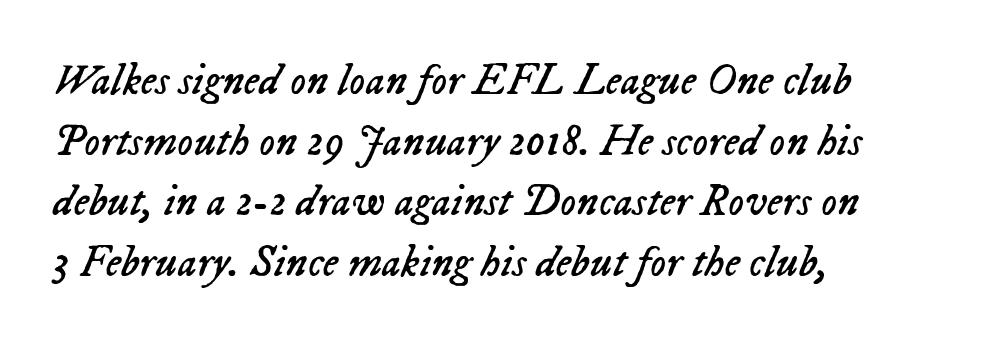
Q: Is the text bold? A: No.
Q: Is the text italic (slanted)? A: Yes, it leans right by about 23 degrees.
Q: Is the text underlined? A: No.
Q: How is the paragraph aligned? A: Left-aligned.
Q: Is the spacing between letters normal or unusually wide? A: Normal.
Q: Is the spacing between lines tight, normal or loose? A: Normal.
Q: Width (condensed, normal, or wide)? A: Normal.
Q: Stroke contrast? A: Low.
Q: x-height? A: Medium.
Q: Monospaced? A: No.
